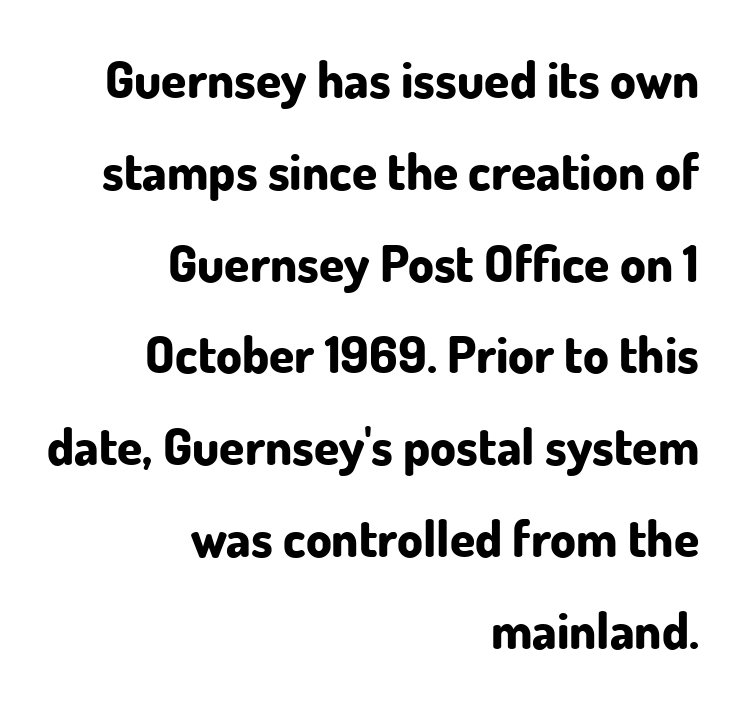
{"serif": "no", "italic": "no", "bold": "yes", "weight": "bold", "width": "normal", "stroke_contrast": "low", "x_height": "small", "monospaced": "no", "underline": "no", "align": "right", "line_spacing_ratio": 1.8, "letter_spacing": "normal", "letter_spacing_em": 0.0, "glyph_px": 51}
